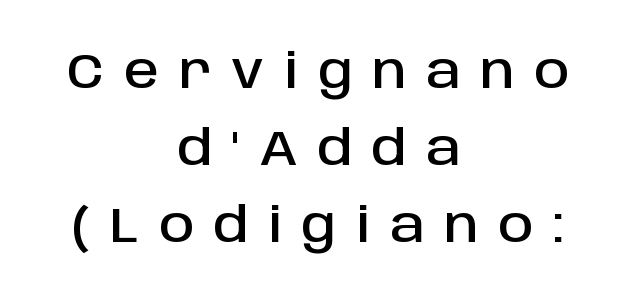
{"serif": "no", "italic": "no", "width": "normal", "stroke_contrast": "low", "x_height": "large", "monospaced": "no", "underline": "no", "align": "center", "line_spacing": "normal", "line_spacing_ratio": 1.57, "letter_spacing": "wide", "letter_spacing_em": 0.4, "glyph_px": 49}
